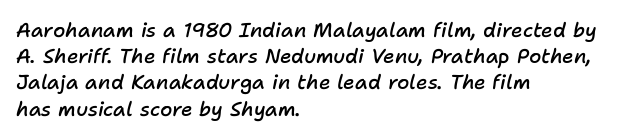
On the weight axis this lands at semibold, roughly 600. Bare-footed words on every line. The ragged edge is on the right, which tells us the setting is flush left. Observe the ordinary spacing: letters are neighbours, not strangers. Notice how descenders clear the ascenders below comfortably — that's standard leading. Italic? Definitely — the glyphs are oblique.
